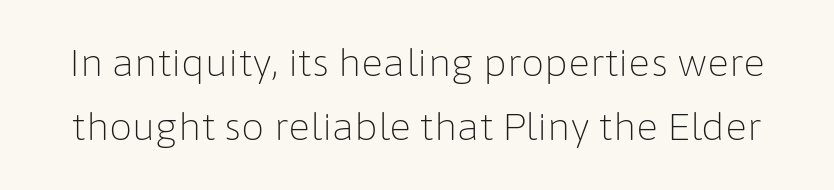
Q: Is the text bold? A: No.
Q: Is the text italic (slanted)? A: No, it is upright.
Q: Is the typeface a serif or a sans-serif typeface? A: Sans-serif.
Q: Is the text underlined? A: No.
Q: Is the spacing between letters normal or unusually wide? A: Normal.
Q: Width (condensed, normal, or wide)? A: Normal.
Q: Stroke contrast? A: Low.
Q: x-height? A: Medium.
Q: Monospaced? A: No.
